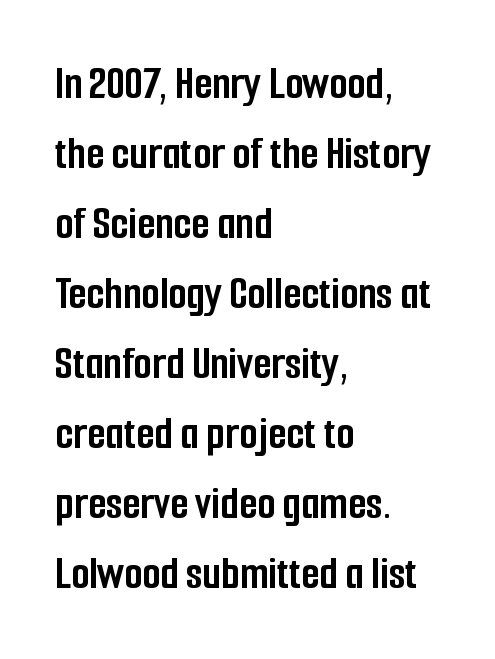
The image shows 47 px semibold, condensed sans-serif type, upright; set left-aligned, normal line spacing (1.49x), normal letter spacing, not underlined; low stroke contrast and a medium x-height.
